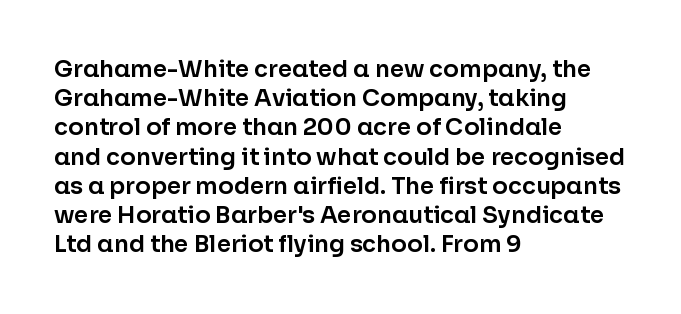
The image shows 23 px text type, upright; set left-aligned, normal line spacing (1.27x), normal letter spacing, not underlined.
